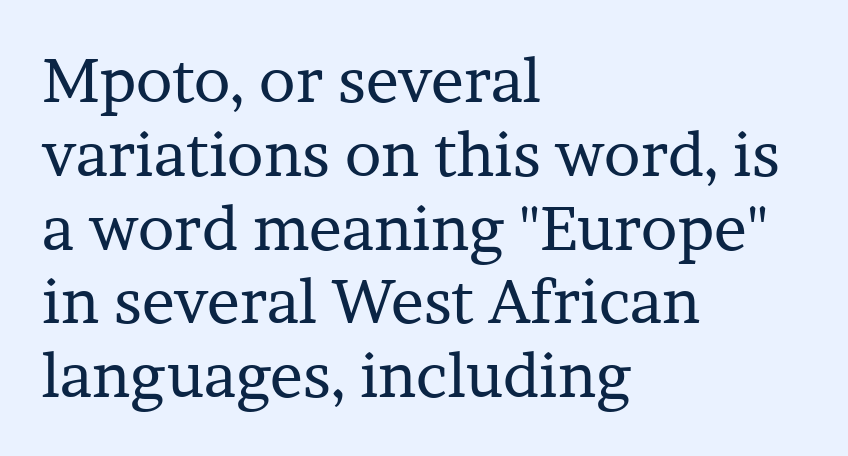
The image shows 61 px regular-weight serif type, upright; set left-aligned, line spacing 1.21x, normal letter spacing, not underlined; low stroke contrast and a medium x-height.
